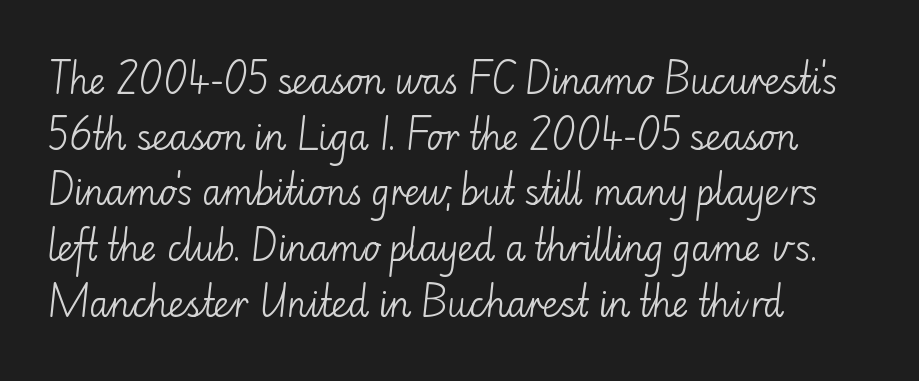
The image shows 35 px light sans-serif type; set left-aligned, normal line spacing (1.59x), normal letter spacing, not underlined; low stroke contrast and a small x-height.
